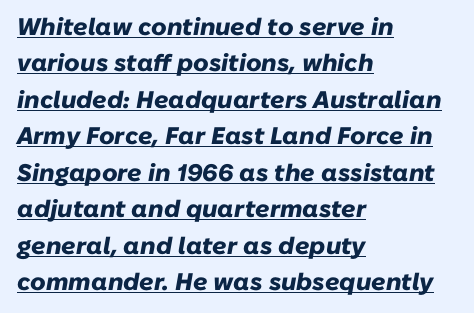
{"italic": "yes", "lean": "right", "slant_degrees": 10, "bold": "yes", "underline": "yes", "align": "left", "line_spacing": "normal", "line_spacing_ratio": 1.52, "letter_spacing": "normal", "letter_spacing_em": 0.0, "glyph_px": 24}
